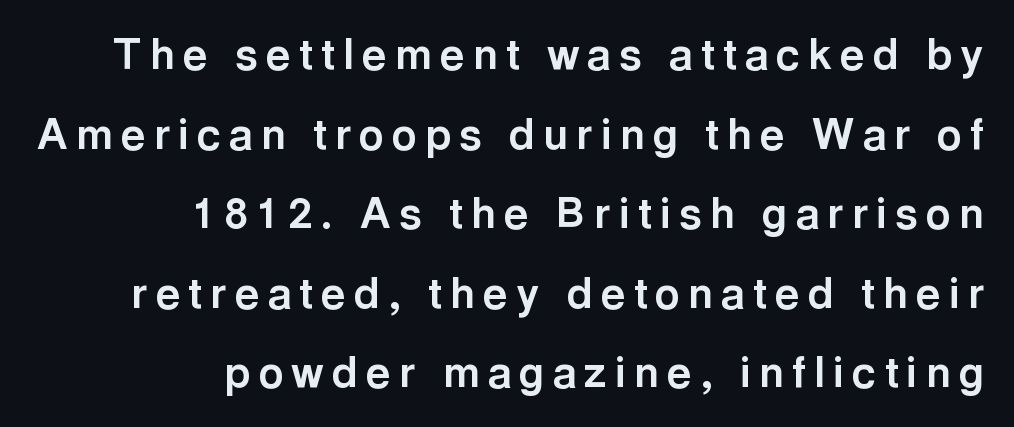
The image shows 43 px bold sans-serif type, upright; set right-aligned, line spacing 1.85x, not underlined; a medium x-height.
